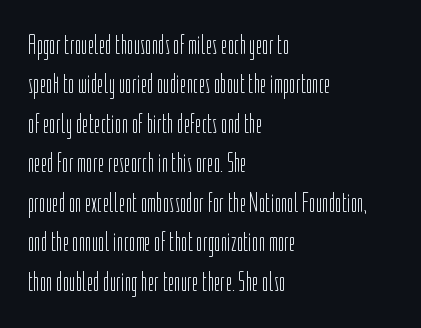
The image shows 28 px light, condensed sans-serif type, upright; set left-aligned, normal line spacing (1.41x), normal letter spacing, not underlined; low stroke contrast and a medium x-height.
